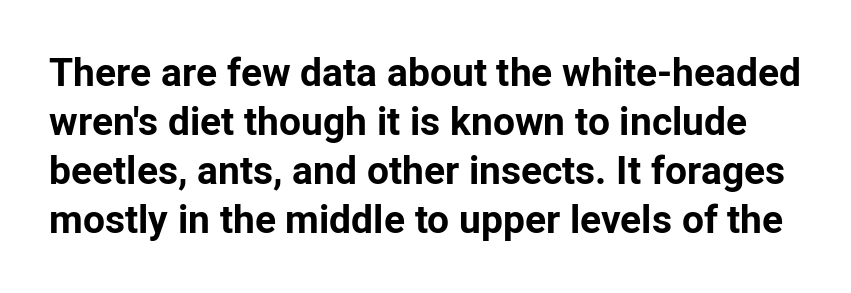
{"serif": "no", "italic": "no", "bold": "yes", "weight": "bold", "width": "normal", "stroke_contrast": "low", "x_height": "medium", "monospaced": "no", "underline": "no", "line_spacing": "normal", "line_spacing_ratio": 1.26, "letter_spacing": "normal", "letter_spacing_em": 0.0, "glyph_px": 39}
